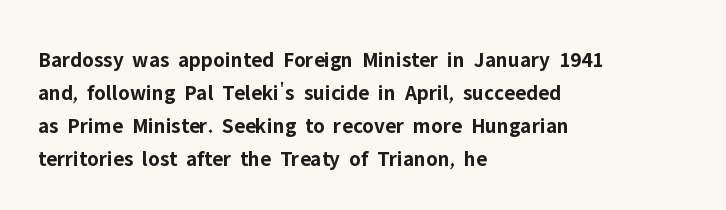
You'd pick this weight for a headline — it's a proper bold. The lettering holds an erect, upright posture throughout. Glance below the letters and you will spot only blank space. Layout note: lines flush left. Characters follow at the spacing the type designer built in. These lines sit exactly where default settings would place them.
